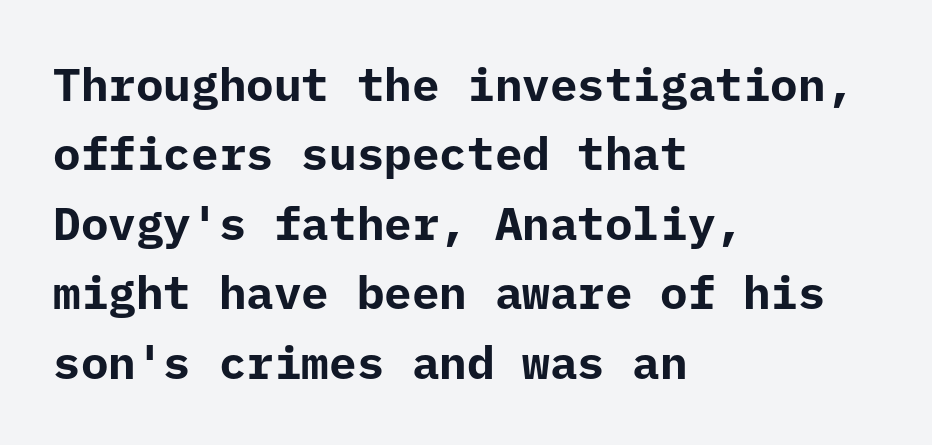
{"serif": "no", "italic": "no", "bold": "yes", "weight": "bold", "width": "normal", "stroke_contrast": "low", "x_height": "medium", "monospaced": "yes", "underline": "no", "align": "left", "line_spacing": "normal", "line_spacing_ratio": 1.51, "letter_spacing": "normal", "letter_spacing_em": 0.0, "glyph_px": 46}
